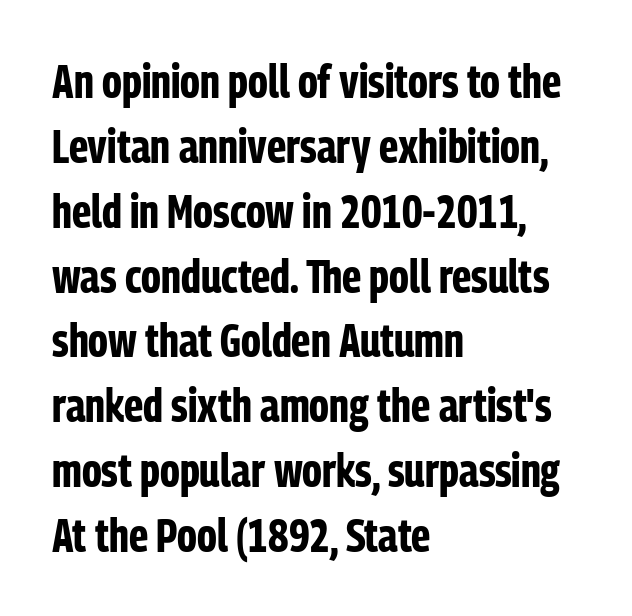
Q: Is the text bold? A: Yes.
Q: Is the text italic (slanted)? A: No, it is upright.
Q: Is the typeface a serif or a sans-serif typeface? A: Sans-serif.
Q: Is the text underlined? A: No.
Q: How is the paragraph aligned? A: Left-aligned.
Q: Is the spacing between letters normal or unusually wide? A: Normal.
Q: Is the spacing between lines tight, normal or loose? A: Normal.
Q: Width (condensed, normal, or wide)? A: Condensed.
Q: Stroke contrast? A: Low.
Q: x-height? A: Medium.
Q: Monospaced? A: No.
